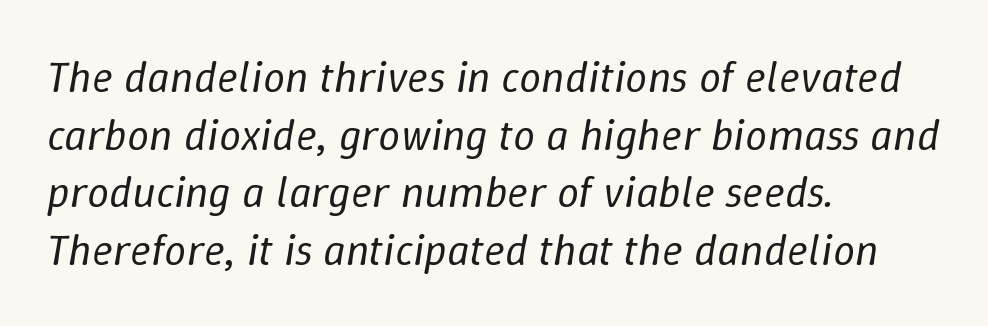
Q: Is the text bold? A: No.
Q: Is the text italic (slanted)? A: Yes, it leans right by about 9 degrees.
Q: Is the text underlined? A: No.
Q: How is the paragraph aligned? A: Left-aligned.
Q: Is the spacing between letters normal or unusually wide? A: Normal.
Q: Is the spacing between lines tight, normal or loose? A: Normal.
Q: Width (condensed, normal, or wide)? A: Normal.
Q: Stroke contrast? A: Low.
Q: x-height? A: Medium.
Q: Monospaced? A: No.
